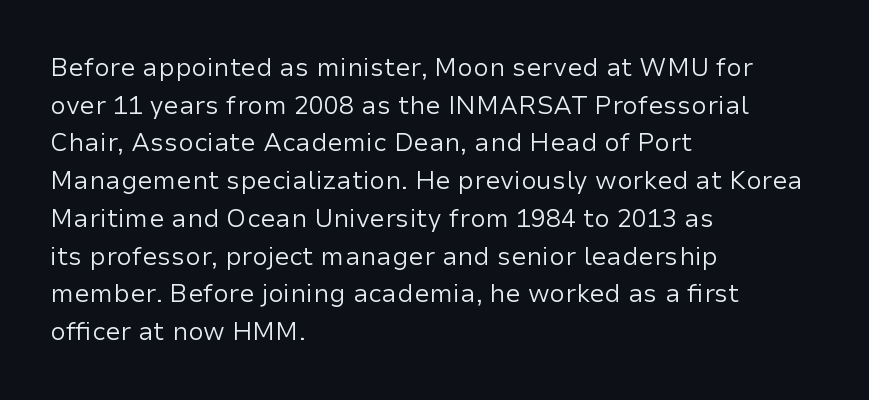
{"italic": "no", "bold": "no", "underline": "no", "align": "left", "line_spacing": "normal", "line_spacing_ratio": 1.51, "letter_spacing": "normal", "letter_spacing_em": 0.0, "glyph_px": 25}
